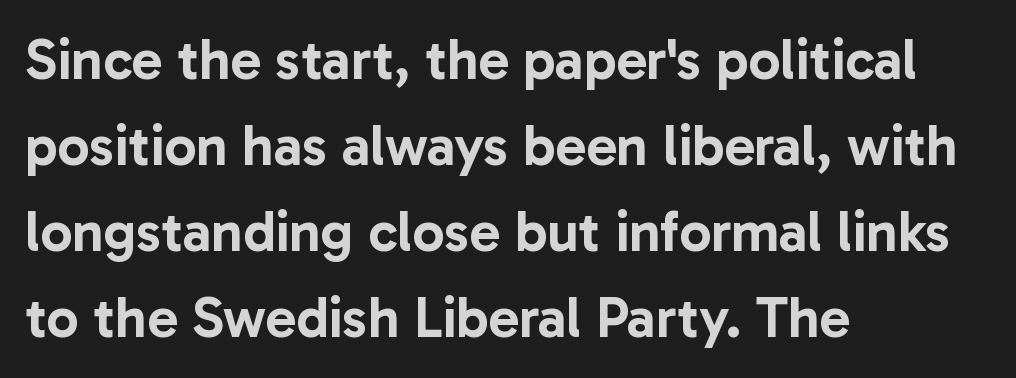
{"serif": "no", "italic": "no", "width": "normal", "stroke_contrast": "low", "x_height": "medium", "monospaced": "no", "underline": "no", "align": "left", "line_spacing": "normal", "line_spacing_ratio": 1.51, "letter_spacing": "normal", "letter_spacing_em": 0.0, "glyph_px": 57}
